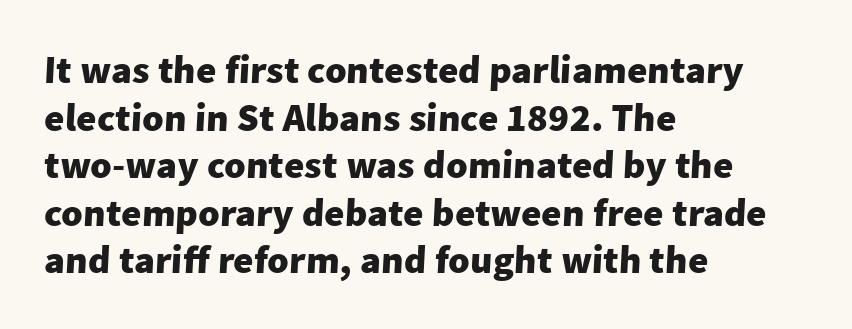
Q: Is the text bold? A: Yes.
Q: Is the typeface a serif or a sans-serif typeface? A: Sans-serif.
Q: Is the text underlined? A: No.
Q: How is the paragraph aligned? A: Left-aligned.
Q: Is the spacing between letters normal or unusually wide? A: Normal.
Q: Width (condensed, normal, or wide)? A: Normal.
Q: Stroke contrast? A: Low.
Q: x-height? A: Medium.
Q: Monospaced? A: No.
